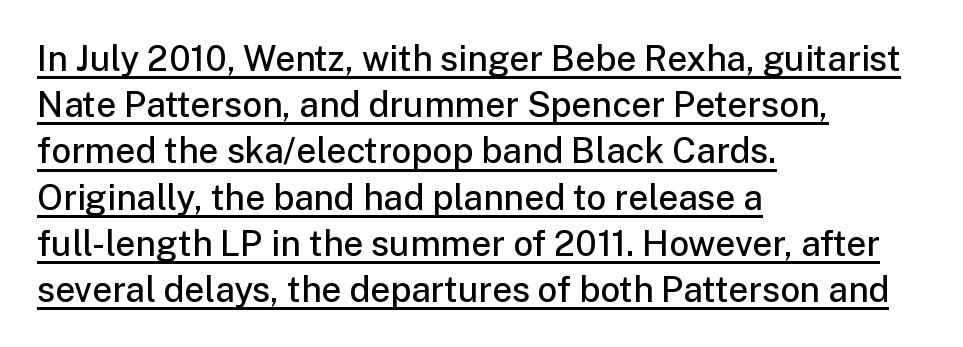
Q: Is the text bold? A: Semi-bold.
Q: Is the text italic (slanted)? A: No, it is upright.
Q: Is the typeface a serif or a sans-serif typeface? A: Sans-serif.
Q: Is the text underlined? A: Yes.
Q: How is the paragraph aligned? A: Left-aligned.
Q: Is the spacing between letters normal or unusually wide? A: Normal.
Q: Is the spacing between lines tight, normal or loose? A: Normal.
Q: Width (condensed, normal, or wide)? A: Normal.
Q: Stroke contrast? A: Low.
Q: x-height? A: Medium.
Q: Monospaced? A: No.
